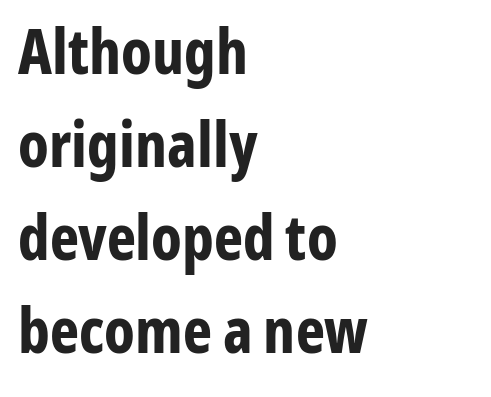
The image shows 62 px bold, condensed sans-serif type, upright; set left-aligned, normal line spacing (1.5x), normal letter spacing, not underlined; low stroke contrast and a medium x-height.
